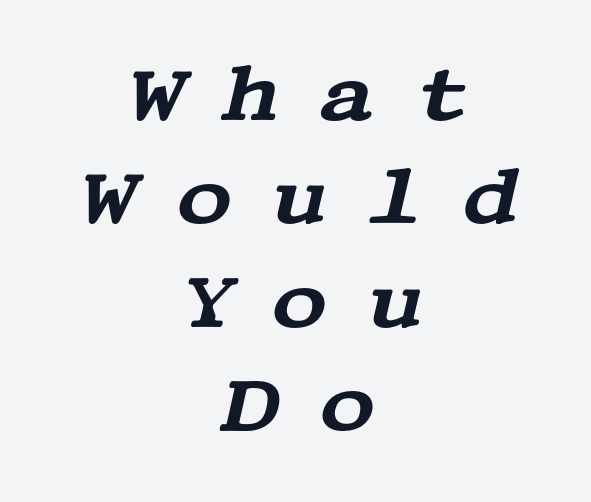
{"serif": "yes", "italic": "yes", "lean": "right", "slant_degrees": 13, "width": "wide", "stroke_contrast": "medium", "x_height": "large", "underline": "no", "align": "center", "line_spacing": "normal", "line_spacing_ratio": 1.31, "letter_spacing": "wide", "letter_spacing_em": 0.47, "glyph_px": 79}
